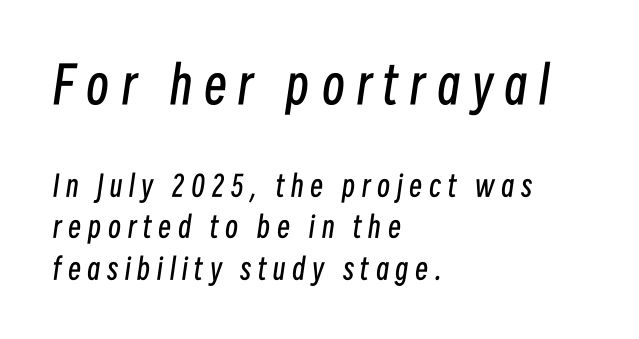
The image shows 51 px regular-weight, condensed type, italic (leaning right); set left-aligned, normal line spacing (1.43x), unusually wide letter spacing (+0.23 em), not underlined; the first (top) block is 1.76x larger; low stroke contrast and a medium x-height.
